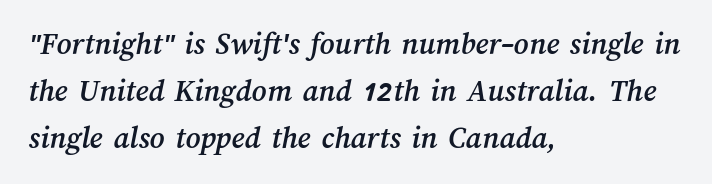
The image shows 32 px text type; set left-aligned, normal line spacing (1.47x), normal letter spacing, not underlined; medium stroke contrast and a medium x-height.
